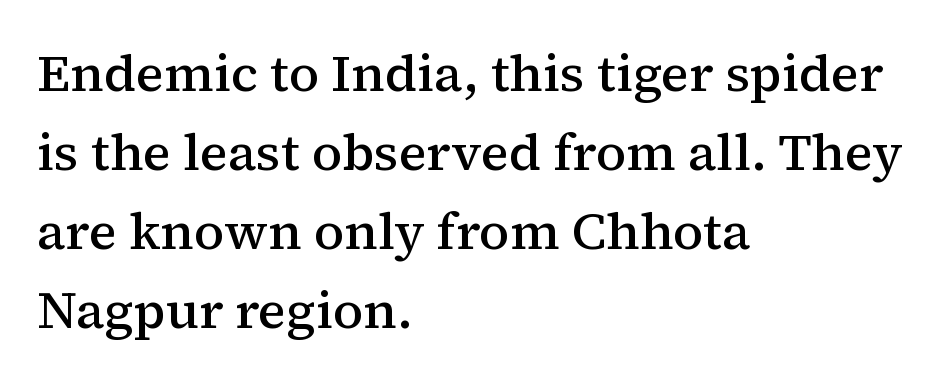
The image shows 52 px semibold serif type, upright; set left-aligned, normal line spacing (1.52x), normal letter spacing, not underlined; medium stroke contrast and a medium x-height.
